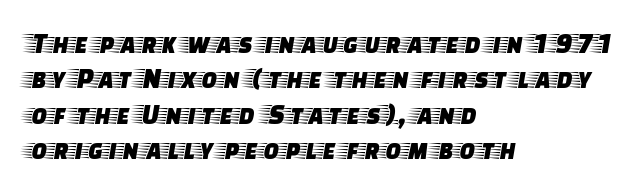
Here the designer chose a conventional face with non-uniform glyph widths. Alignment: flush left. Nothing unusual about the tracking: characters are spaced as the font intends.
